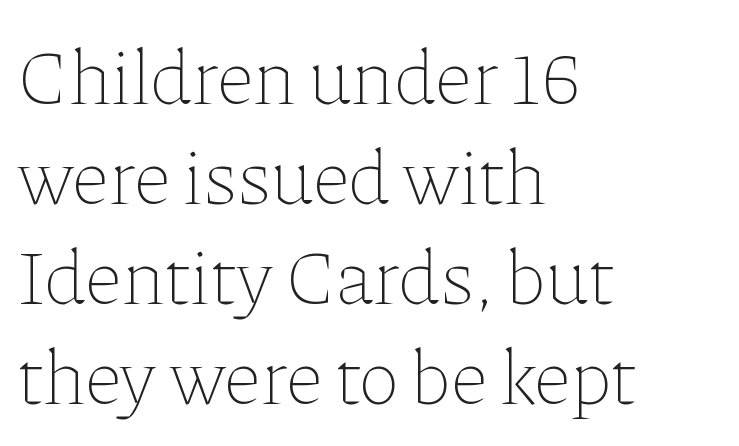
The image shows 78 px thin type, upright; set left-aligned, normal line spacing (1.28x), normal letter spacing, not underlined; low stroke contrast and a medium x-height.
